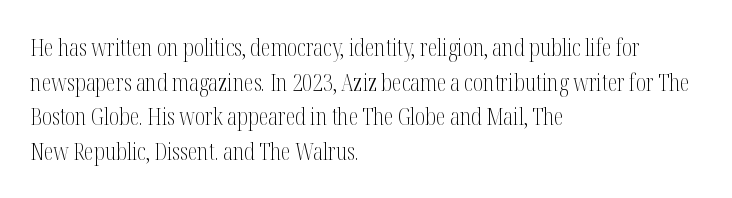
Regarding leading, the lines here are spaced in the standard way. The letters look calm and open, with moderate or lighter stems. Layout note: lines flush left. The rendering keeps characters at their native spacing. The lettering stays uniformly vertical, giving the passage a roman look. Underline: absent.
